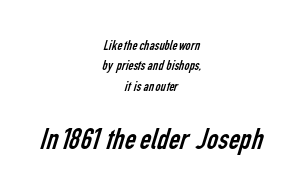
The image shows 31 px regular-weight, condensed sans-serif type; set centered, normal line spacing (1.46x), normal letter spacing, not underlined; the second (bottom) block is 2.21x larger; low stroke contrast and a medium x-height.
